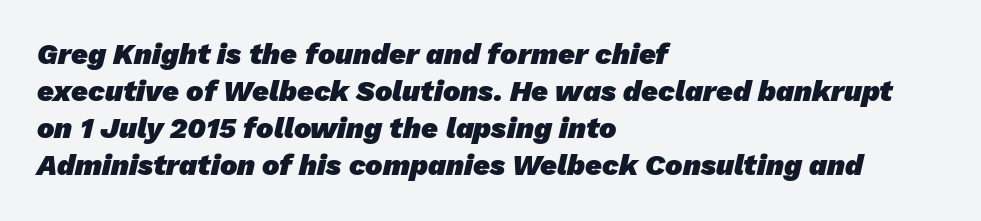
Q: Is the text bold? A: Yes.
Q: Is the typeface a serif or a sans-serif typeface? A: Sans-serif.
Q: Is the text underlined? A: No.
Q: How is the paragraph aligned? A: Left-aligned.
Q: Is the spacing between letters normal or unusually wide? A: Normal.
Q: Is the spacing between lines tight, normal or loose? A: Normal.
Q: Width (condensed, normal, or wide)? A: Normal.
Q: Stroke contrast? A: Low.
Q: x-height? A: Medium.
Q: Monospaced? A: No.
